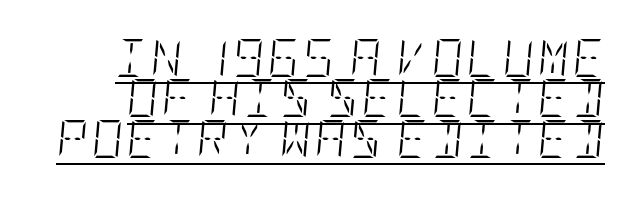
Every character sits at an angle, as italics do. Leading: reduced. Caption: lettering with a line underneath. This is not heavy type; no bold has been used.
